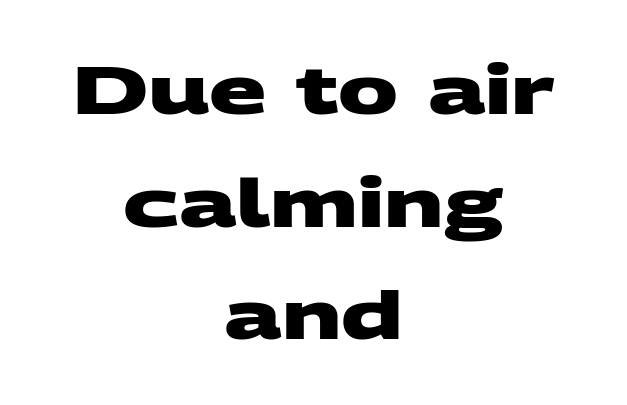
Q: Is the text bold? A: Yes.
Q: Is the typeface a serif or a sans-serif typeface? A: Sans-serif.
Q: Is the text underlined? A: No.
Q: How is the paragraph aligned? A: Centered.
Q: Is the spacing between letters normal or unusually wide? A: Normal.
Q: Is the spacing between lines tight, normal or loose? A: Normal.
Q: Width (condensed, normal, or wide)? A: Wide.
Q: Stroke contrast? A: Medium.
Q: x-height? A: Large.
Q: Monospaced? A: No.
